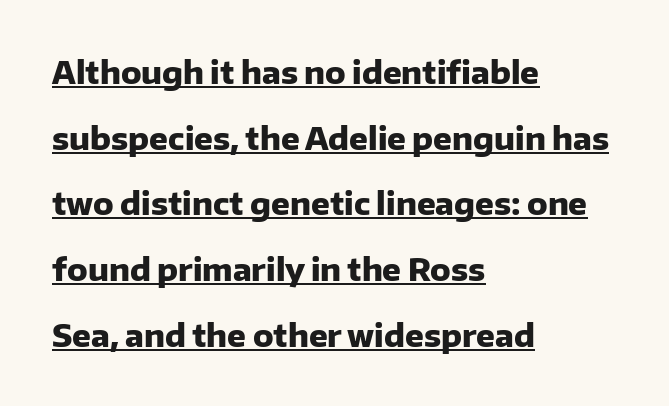
Horizontally, the lines are justified to the leading edge only. The face used here is proportionally spaced, like ordinary book or web type. In designer terms, the underline attribute is active on this setting. Whoever set this chose breathing room over compactness in the vertical rhythm. What weight is shown? A full bold with thick strokes. The rendering shows plain stroke endings on the letterforms — a sans-serif design.
